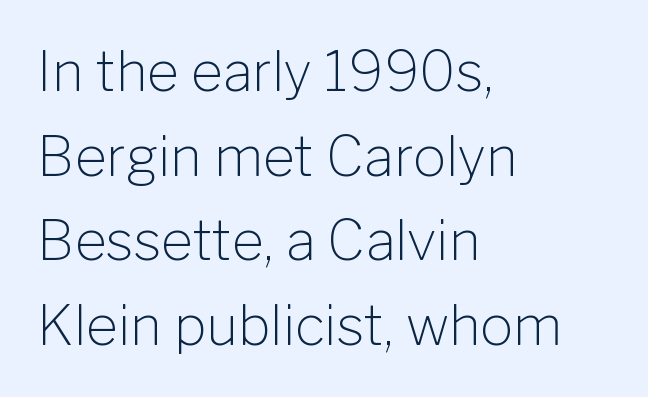
{"serif": "no", "italic": "no", "bold": "no", "weight": "light", "width": "normal", "stroke_contrast": "low", "x_height": "medium", "monospaced": "no", "underline": "no", "align": "left", "line_spacing": "normal", "line_spacing_ratio": 1.54, "letter_spacing": "normal", "letter_spacing_em": 0.0, "glyph_px": 55}
